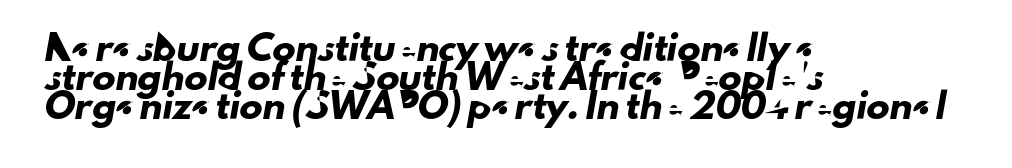
The image shows 23 px text type; set left-aligned, normal line spacing (1.26x), normal letter spacing, not underlined.
